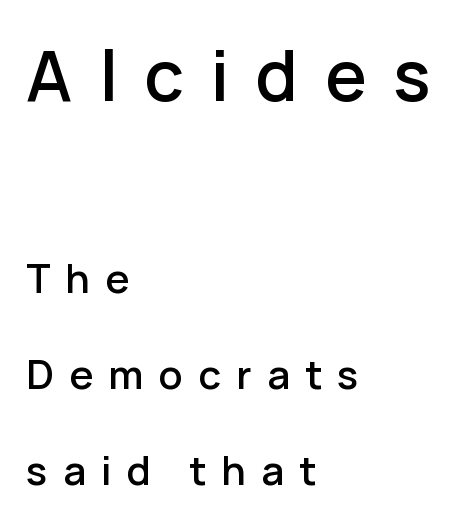
The image shows 70 px sans-serif type, upright; set left-aligned, loose line spacing (2.4x), unusually wide letter spacing (+0.38 em), not underlined; the first (top) block is 1.75x larger; low stroke contrast and a medium x-height.
